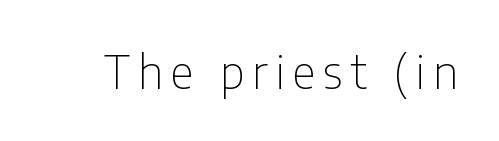
{"serif": "no", "italic": "no", "bold": "no", "weight": "thin", "width": "condensed", "stroke_contrast": "low", "x_height": "medium", "monospaced": "no", "underline": "no", "glyph_px": 46}
